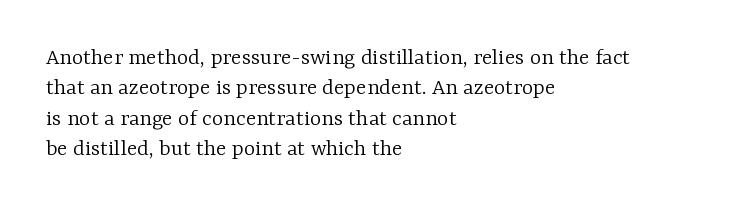
The type sits square on the baseline with zero lean. Only glyphs here, with clear space below each row. This sample is left-justified, so line endings fall wherever the words run out. Nothing unusual about the tracking: characters are spaced as the font intends. No extra ink here — the face is not bold.
